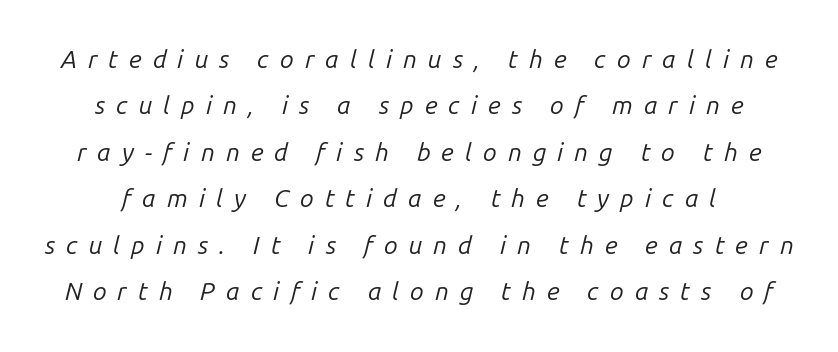
Q: Is the text bold? A: No.
Q: Is the text italic (slanted)? A: Yes, it leans right by about 14 degrees.
Q: Is the text underlined? A: No.
Q: Is the spacing between letters normal or unusually wide? A: Unusually wide.
